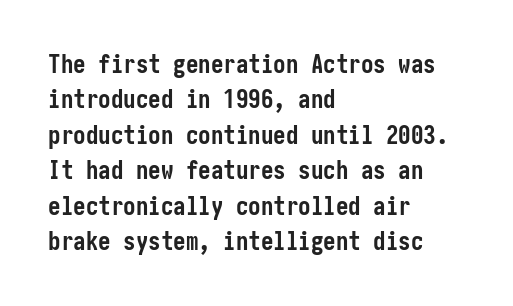
Q: Is the text bold? A: Yes.
Q: Is the text italic (slanted)? A: No, it is upright.
Q: Is the text underlined? A: No.
Q: How is the paragraph aligned? A: Left-aligned.
Q: Is the spacing between letters normal or unusually wide? A: Normal.
Q: Is the spacing between lines tight, normal or loose? A: Normal.
